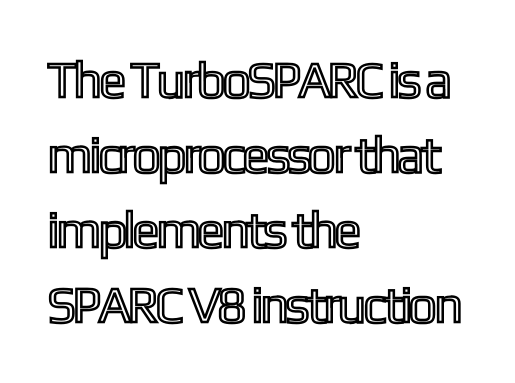
Q: Is the text italic (slanted)? A: No, it is upright.
Q: Is the text underlined? A: No.
Q: How is the paragraph aligned? A: Left-aligned.
Q: Is the spacing between letters normal or unusually wide? A: Normal.
Q: Is the spacing between lines tight, normal or loose? A: Normal.
Q: Width (condensed, normal, or wide)? A: Condensed.
Q: x-height? A: Medium.
Q: Monospaced? A: No.
